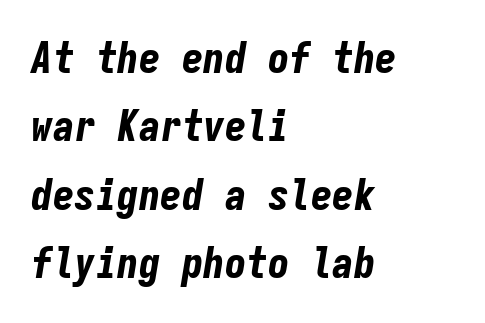
These lines are set flush left with a ragged right edge. Underline: absent. Looks like terminal output: every glyph gets an equal slot. Posture: slanted.
